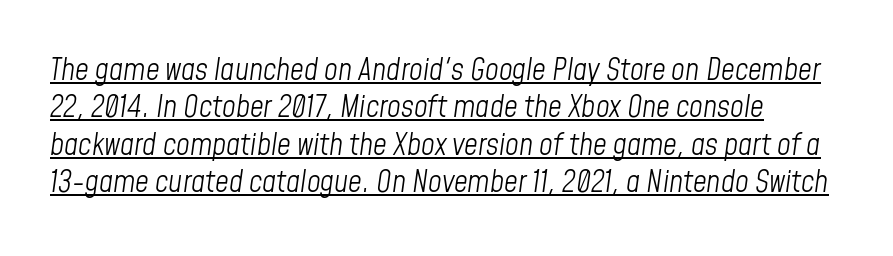
The image shows 30 px light, condensed type, italic (leaning right); set normal line spacing (1.25x), normal letter spacing, underlined; low stroke contrast and a medium x-height.
